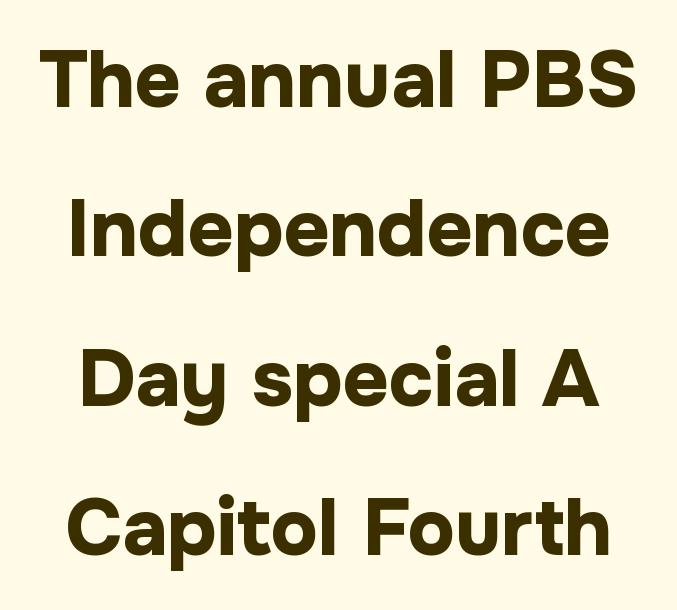
The image shows 79 px bold sans-serif type, upright; set line spacing 1.89x, normal letter spacing, not underlined; low stroke contrast and a medium x-height.
